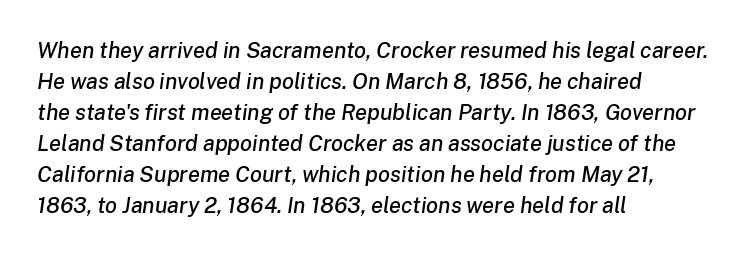
{"italic": "yes", "lean": "right", "slant_degrees": 8, "underline": "no", "align": "left", "line_spacing": "normal", "line_spacing_ratio": 1.41, "letter_spacing": "normal", "letter_spacing_em": 0.0, "glyph_px": 22}
